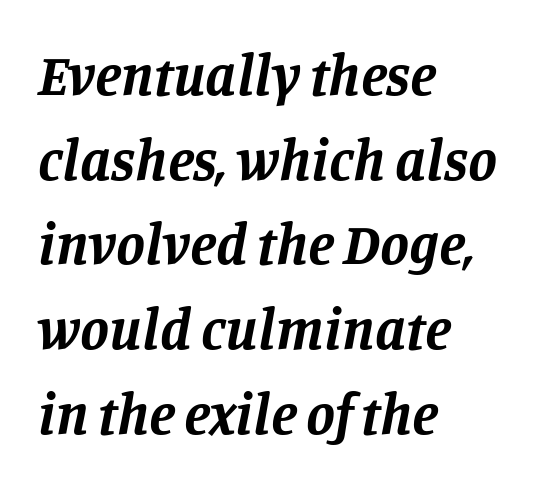
Summary of weight: heavy, a full bold. Which margin do the lines hug? The left one — the right edge is uneven. Note the varied advance widths — an 'i' is clearly narrower than an 'm'. The space directly below the letters is spotless. Compared with ordinary roman type, these characters are visibly tilted.
